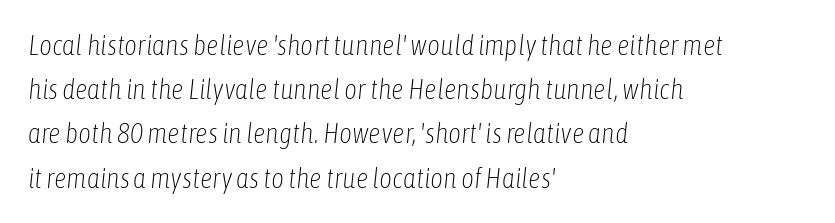
The gap between lines stays unmarked. Rows of type keep a routine distance in the vertical direction. Teacher's note: observe the even left margin — that is flush-left alignment. No chunkiness to these letters — they're not bold. Characters are canted at an angle relative to the baseline's perpendicular. Each word holds together tightly as a unit, with standard inter-letter gaps.
